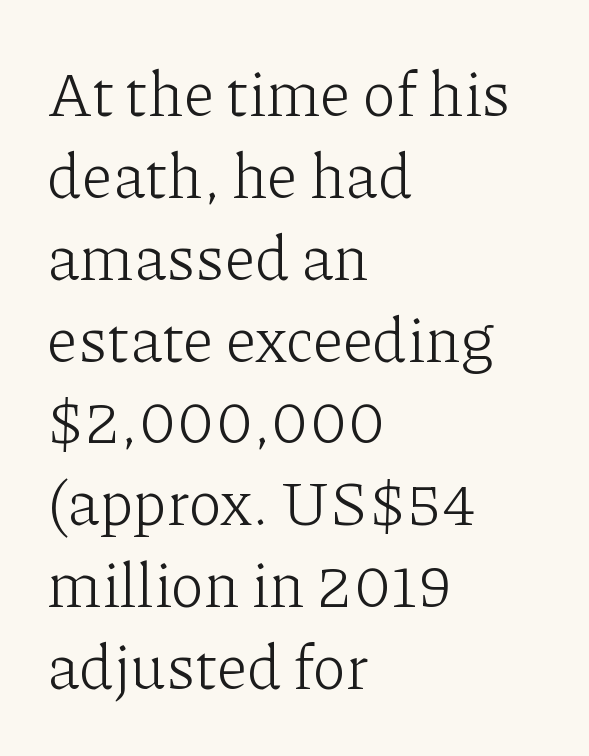
The image shows 62 px light serif type, upright; set left-aligned, normal line spacing (1.32x), normal letter spacing, not underlined; low stroke contrast and a medium x-height.
